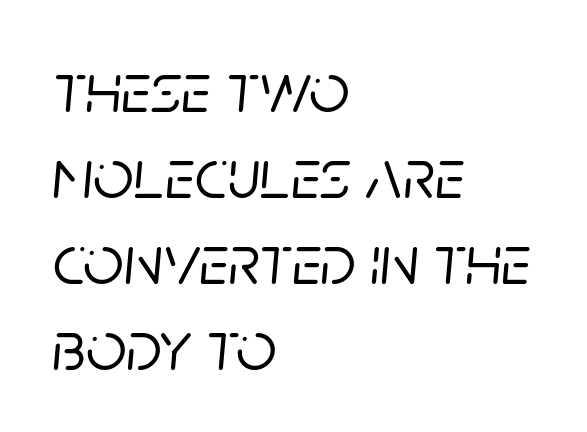
Q: Is the text italic (slanted)? A: Yes, it leans right by about 5 degrees.
Q: Is the text underlined? A: No.
Q: How is the paragraph aligned? A: Left-aligned.
Q: Is the spacing between letters normal or unusually wide? A: Normal.
Q: Width (condensed, normal, or wide)? A: Normal.
Q: Stroke contrast? A: Low.
Q: x-height? A: Large.
Q: Monospaced? A: No.
